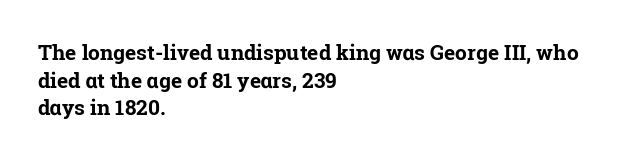
The image shows 21 px bold type, upright; set left-aligned, normal line spacing (1.32x), normal letter spacing, not underlined.
